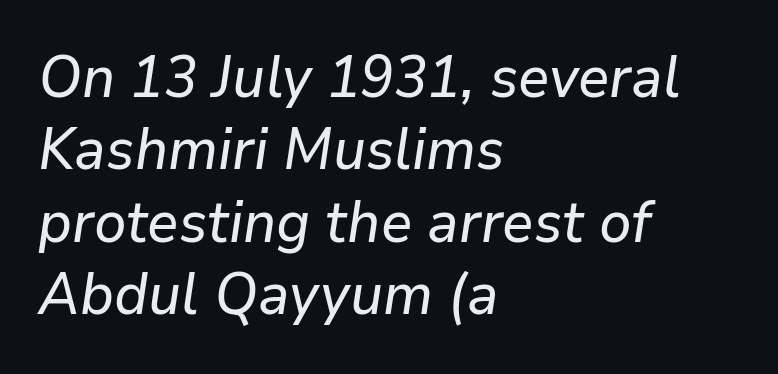
{"italic": "yes", "lean": "right", "slant_degrees": 9, "width": "normal", "stroke_contrast": "low", "x_height": "medium", "monospaced": "no", "underline": "no", "align": "left", "line_spacing": "normal", "line_spacing_ratio": 1.25, "letter_spacing": "normal", "letter_spacing_em": 0.0, "glyph_px": 58}
